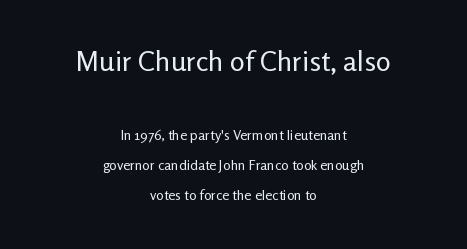
{"serif": "no", "italic": "no", "bold": "no", "weight": "regular", "width": "normal", "stroke_contrast": "low", "x_height": "medium", "monospaced": "no", "underline": "no", "align": "center", "line_spacing": "loose", "line_spacing_ratio": 2.14, "letter_spacing": "normal", "letter_spacing_em": 0.0, "larger_block": "first", "size_ratio": 2.0, "glyph_px": 28}
